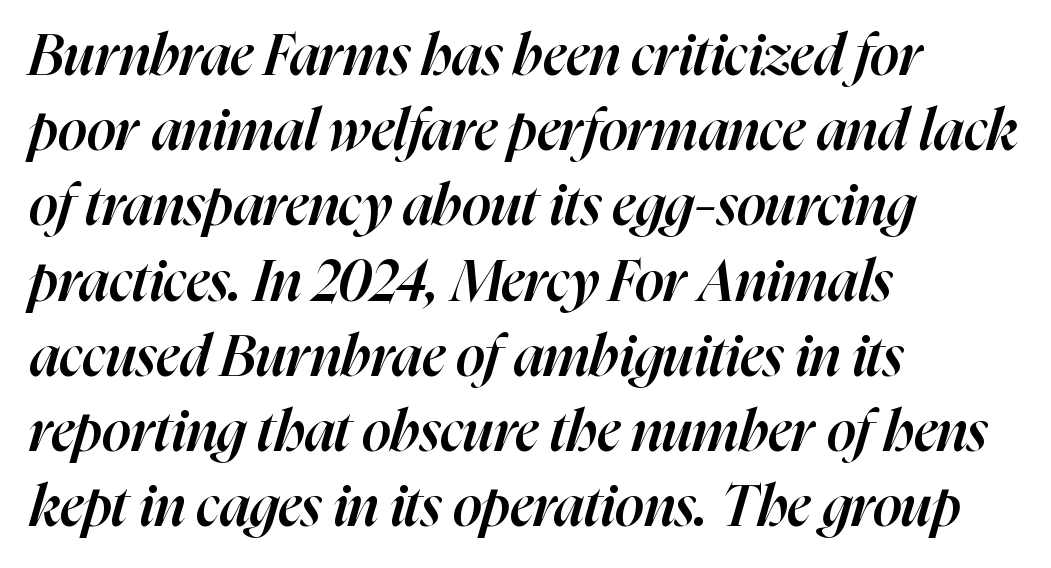
{"italic": "yes", "lean": "right", "slant_degrees": 16, "bold": "semi", "weight": "semibold", "width": "normal", "stroke_contrast": "high", "x_height": "medium", "monospaced": "no", "underline": "no", "align": "left", "line_spacing": "normal", "line_spacing_ratio": 1.32, "letter_spacing": "normal", "letter_spacing_em": 0.0, "glyph_px": 57}
